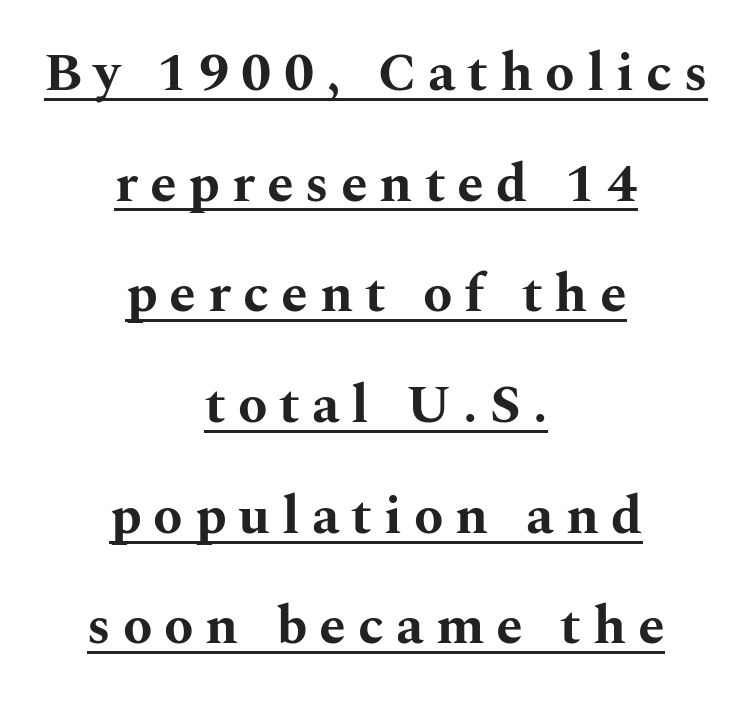
Q: Is the text bold? A: Yes.
Q: Is the text italic (slanted)? A: No, it is upright.
Q: Is the typeface a serif or a sans-serif typeface? A: Serif.
Q: Is the text underlined? A: Yes.
Q: How is the paragraph aligned? A: Centered.
Q: Is the spacing between letters normal or unusually wide? A: Unusually wide.
Q: Is the spacing between lines tight, normal or loose? A: Loose.
Q: Width (condensed, normal, or wide)? A: Wide.
Q: Stroke contrast? A: Medium.
Q: x-height? A: Medium.
Q: Monospaced? A: No.
